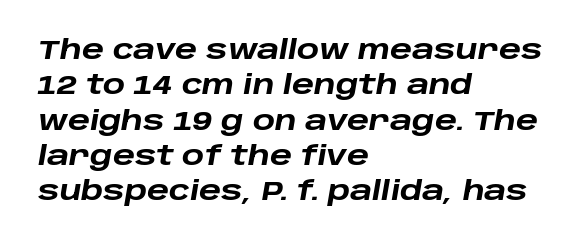
Q: Is the text bold? A: Yes.
Q: Is the text italic (slanted)? A: Yes, it leans right by about 10 degrees.
Q: Is the text underlined? A: No.
Q: How is the paragraph aligned? A: Left-aligned.
Q: Is the spacing between letters normal or unusually wide? A: Normal.
Q: Is the spacing between lines tight, normal or loose? A: Normal.
